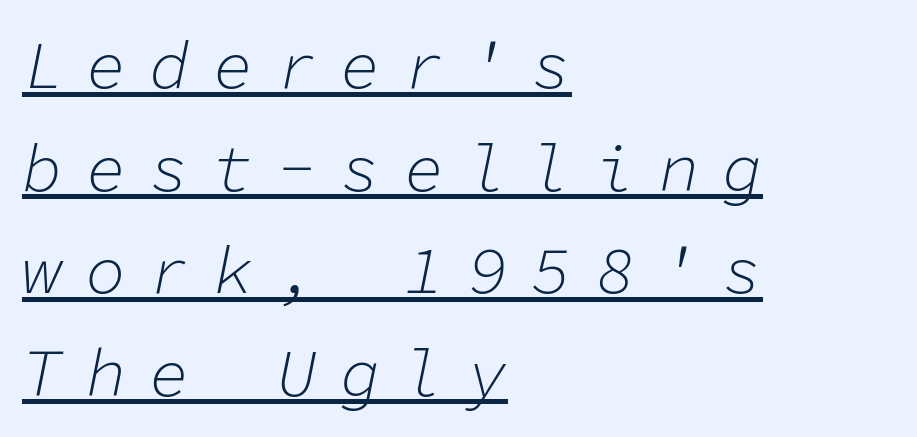
The rendering inserts visible extra space after every character. Has an underline been added? It has. Do the characters align in a grid? Yes, the font is monospaced. There's an unmistakable incline to the writing here. One-word summary of the alignment: left. This sample keeps an unexceptional amount of space between lines.
